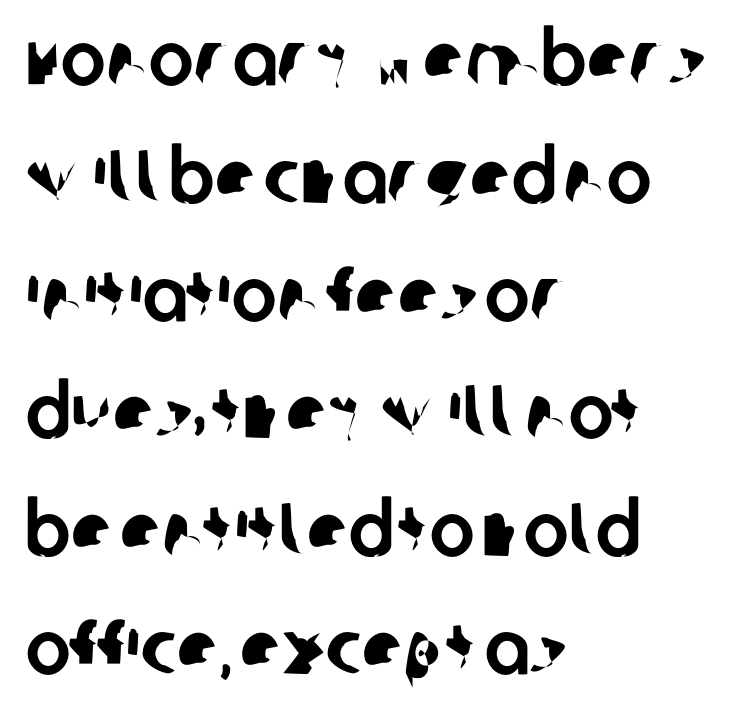
The paragraph shown leans on its left margin. There is no visible air inserted between adjacent glyphs. Do the characters align in a grid? No, the font is proportional. Vertical spacing — default.
